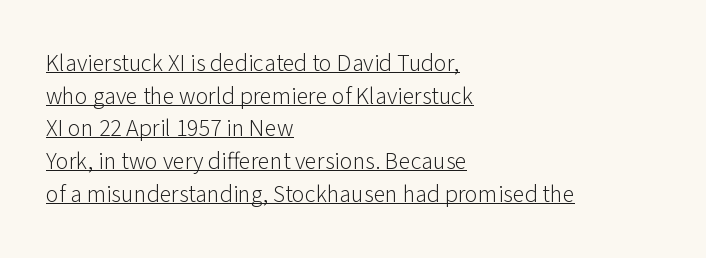
Q: Is the text bold? A: No.
Q: Is the text italic (slanted)? A: No, it is upright.
Q: Is the text underlined? A: Yes.
Q: How is the paragraph aligned? A: Left-aligned.
Q: Is the spacing between letters normal or unusually wide? A: Normal.
Q: Is the spacing between lines tight, normal or loose? A: Normal.
